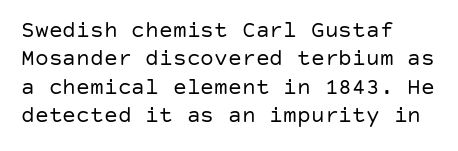
The image shows 23 px text type, upright; set left-aligned, line spacing 1.23x, normal letter spacing, not underlined.
